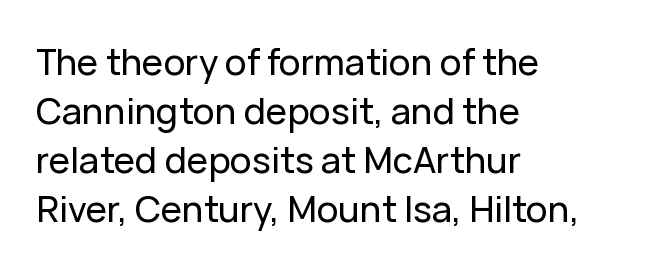
Which margin do the lines hug? The left one — the right edge is uneven. Tracking here is standard; glyphs follow each other at the usual distance. This sample uses a sans-serif face. This rendering features lettering with no underline. Every stem runs plumb, perpendicular to the baseline. Spacing verdict: proportional, widths tailored to each character.
